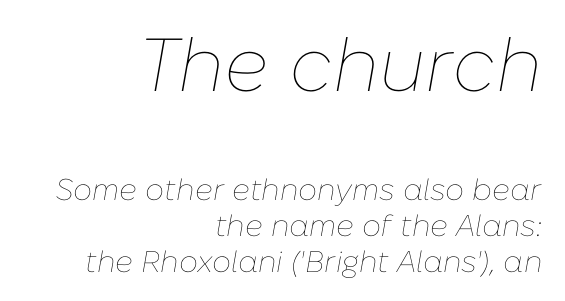
Q: Is the text bold? A: No.
Q: Is the text italic (slanted)? A: Yes, it leans right by about 10 degrees.
Q: Is the text underlined? A: No.
Q: How is the paragraph aligned? A: Right-aligned.
Q: Is the spacing between letters normal or unusually wide? A: Normal.
Q: Which block of text is set in a larger size, the first (top) or the second (bottom)? A: The first (top) one.
Q: Width (condensed, normal, or wide)? A: Normal.
Q: Stroke contrast? A: Low.
Q: x-height? A: Medium.
Q: Monospaced? A: No.
